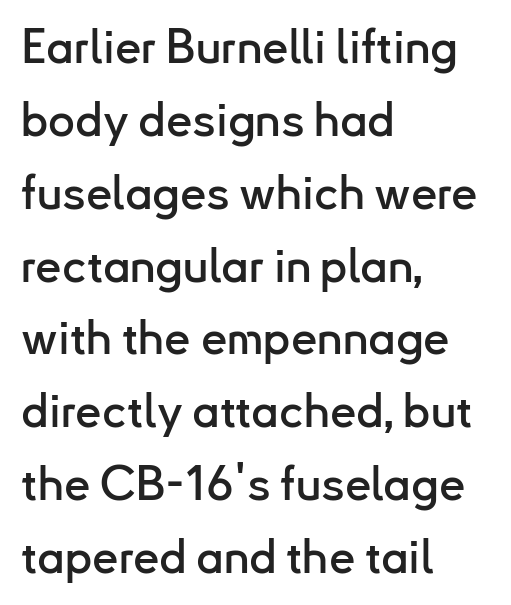
Q: Is the text italic (slanted)? A: No, it is upright.
Q: Is the typeface a serif or a sans-serif typeface? A: Sans-serif.
Q: Is the text underlined? A: No.
Q: How is the paragraph aligned? A: Left-aligned.
Q: Is the spacing between letters normal or unusually wide? A: Normal.
Q: Is the spacing between lines tight, normal or loose? A: Normal.
Q: Width (condensed, normal, or wide)? A: Normal.
Q: Stroke contrast? A: Low.
Q: x-height? A: Small.
Q: Monospaced? A: No.
